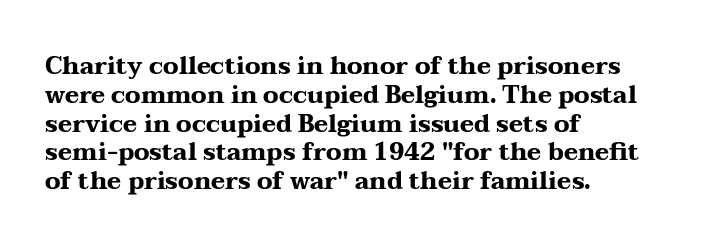
A classic flush-left, rag-right setting is used for this passage. Plenty of ink on the page — the face is bold. A typesetter would mark this as roman, not italic. In terms of letterspacing, this is plain default setting. The zone under the glyphs is completely vacant.
